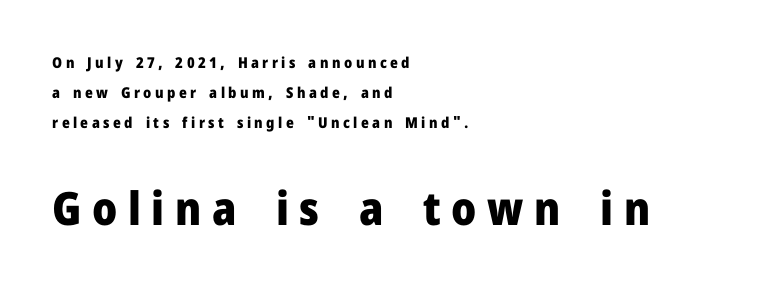
The text block is weighted toward the left margin, trailing off unevenly rightward. Notice how the stems are strictly vertical — no italics here. This block would shrink considerably if given ordinary leading; it's expanded now. The zone under the glyphs is completely vacant. Are there feet on the stems? There aren't — it's a sans.
